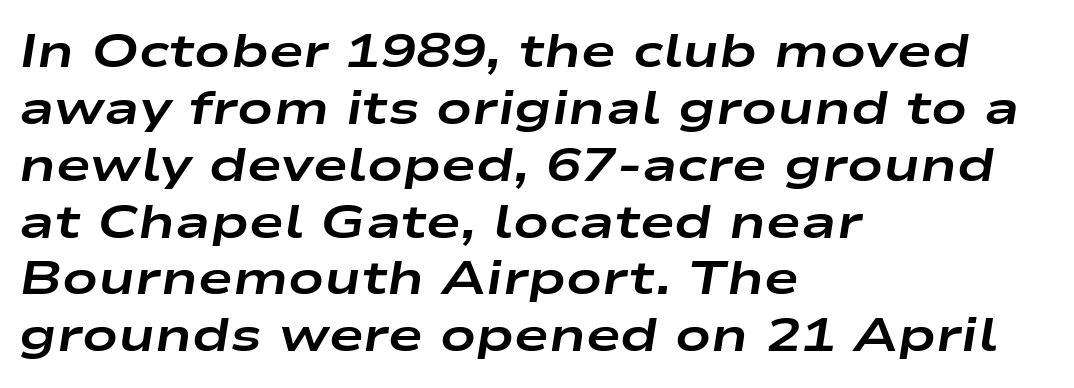
Character widths vary here, with narrow letters taking less room than wide ones. The face used here is rendered with its standard letterfit. Typographic density is high because the face is bold. Decoration check: the copy has no underline. Casual observation: everything's shoved over to the left. These lines were composed using italics.
